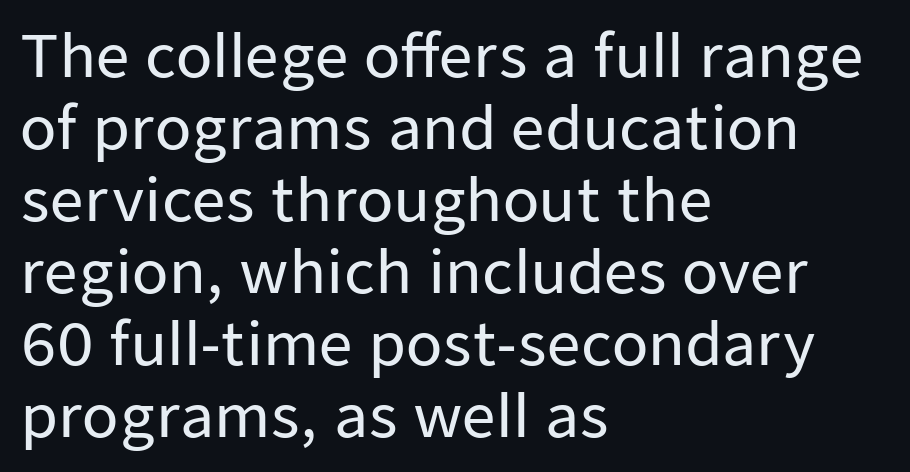
Default kerning and tracking; the words read as compact shapes. Has an underline been added? It has not. The rendering uses natural spacing where letterforms have individual widths. This rendering employs a face without finishing strokes, i.e., a sans-serif. The rendering anchors every line to the left-hand side.
